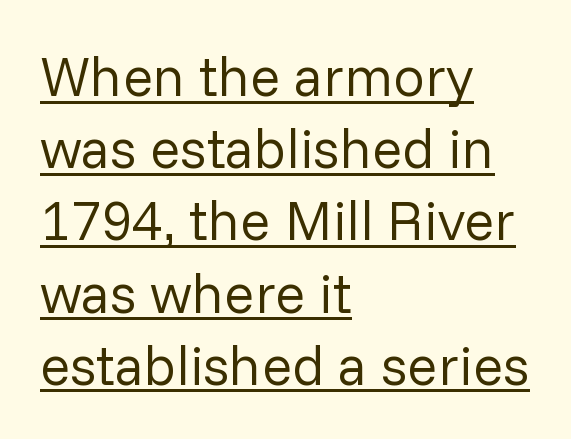
Q: Is the text bold? A: No.
Q: Is the text italic (slanted)? A: No, it is upright.
Q: Is the typeface a serif or a sans-serif typeface? A: Sans-serif.
Q: Is the text underlined? A: Yes.
Q: How is the paragraph aligned? A: Left-aligned.
Q: Is the spacing between letters normal or unusually wide? A: Normal.
Q: Is the spacing between lines tight, normal or loose? A: Normal.
Q: Width (condensed, normal, or wide)? A: Normal.
Q: Stroke contrast? A: Low.
Q: x-height? A: Medium.
Q: Monospaced? A: No.
